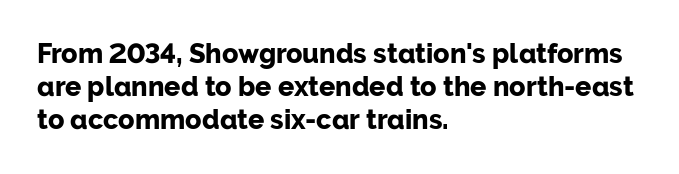
Q: Is the text bold? A: Yes.
Q: Is the text italic (slanted)? A: No, it is upright.
Q: Is the text underlined? A: No.
Q: How is the paragraph aligned? A: Left-aligned.
Q: Is the spacing between letters normal or unusually wide? A: Normal.
